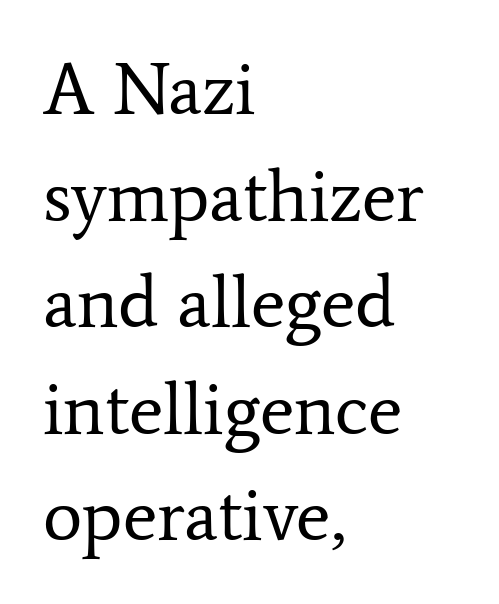
Is the letter spacing exaggerated? No — it looks like the ordinary default. Counters stay open thanks to moderate or lighter strokes. Designer's note — italics off, roman on. Is this a sans? No — the strokes have serifs. Looks like regular typesetting: each glyph gets only the width it needs.
